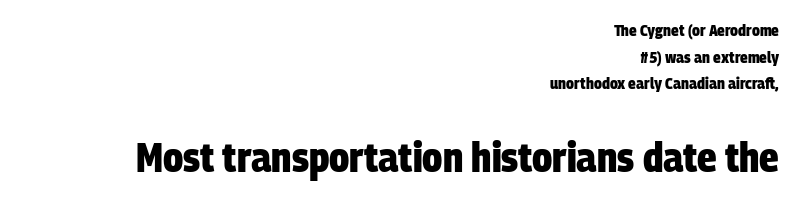
{"serif": "no", "bold": "yes", "weight": "heavy", "width": "condensed", "stroke_contrast": "low", "x_height": "large", "monospaced": "no", "underline": "no", "align": "right", "line_spacing": "normal", "line_spacing_ratio": 1.66, "letter_spacing": "normal", "letter_spacing_em": 0.0, "larger_block": "second", "size_ratio": 2.56, "glyph_px": 41}
